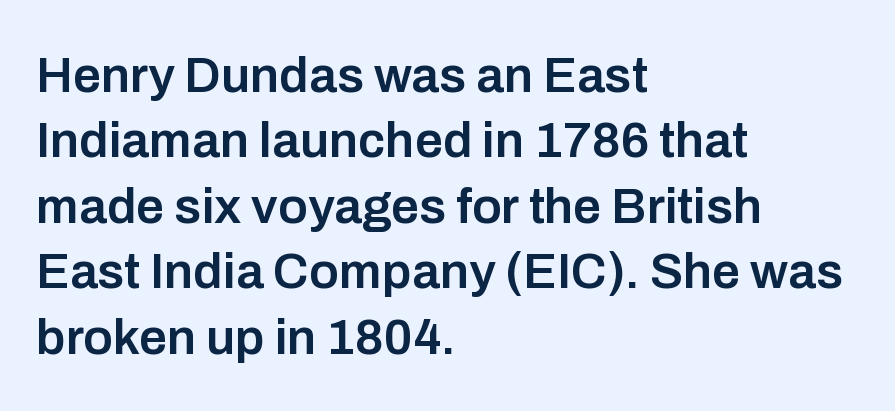
{"serif": "no", "italic": "no", "bold": "semi", "weight": "semibold", "width": "normal", "stroke_contrast": "low", "x_height": "medium", "monospaced": "no", "underline": "no", "align": "left", "line_spacing": "normal", "line_spacing_ratio": 1.31, "letter_spacing": "normal", "letter_spacing_em": 0.0, "glyph_px": 50}
